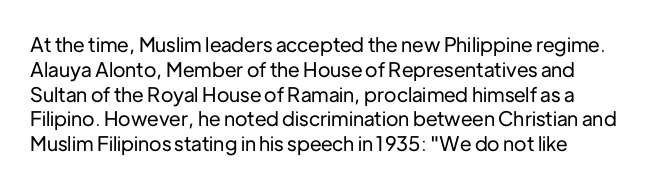
The image shows 20 px text type, upright; set line spacing 1.24x, normal letter spacing, not underlined.
